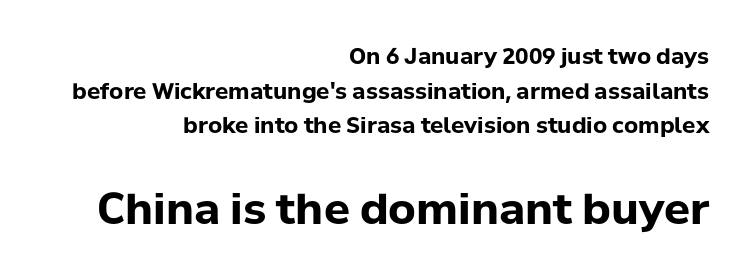
The image shows 43 px bold sans-serif type, upright; set right-aligned, normal line spacing (1.57x), normal letter spacing, not underlined; the second (bottom) block is 1.95x larger; low stroke contrast and a medium x-height.
